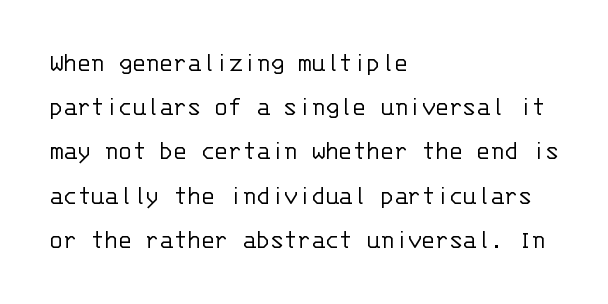
Q: Is the text bold? A: No.
Q: Is the text italic (slanted)? A: No, it is upright.
Q: Is the typeface a serif or a sans-serif typeface? A: Sans-serif.
Q: Is the text underlined? A: No.
Q: How is the paragraph aligned? A: Left-aligned.
Q: Is the spacing between letters normal or unusually wide? A: Normal.
Q: Is the spacing between lines tight, normal or loose? A: Normal.
Q: Width (condensed, normal, or wide)? A: Normal.
Q: Stroke contrast? A: Low.
Q: x-height? A: Large.
Q: Monospaced? A: Yes.
